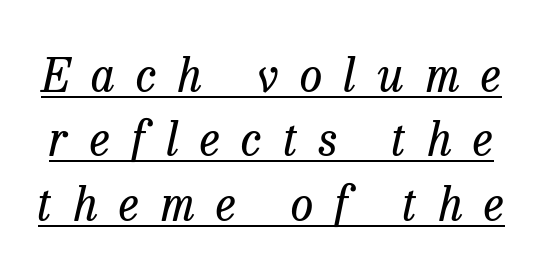
Q: Is the text bold? A: No.
Q: Is the text italic (slanted)? A: Yes, it leans right by about 13 degrees.
Q: Is the typeface a serif or a sans-serif typeface? A: Serif.
Q: Is the text underlined? A: Yes.
Q: Is the spacing between letters normal or unusually wide? A: Unusually wide.
Q: Is the spacing between lines tight, normal or loose? A: Normal.
Q: Width (condensed, normal, or wide)? A: Normal.
Q: Stroke contrast? A: Low.
Q: x-height? A: Medium.
Q: Monospaced? A: No.
